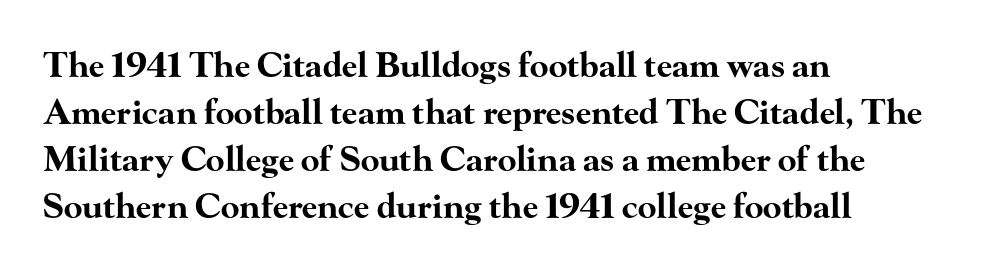
{"serif": "yes", "italic": "no", "bold": "yes", "weight": "bold", "width": "wide", "stroke_contrast": "high", "x_height": "small", "monospaced": "no", "underline": "no", "align": "left", "line_spacing": "normal", "line_spacing_ratio": 1.38, "letter_spacing": "normal", "letter_spacing_em": 0.0, "glyph_px": 34}
